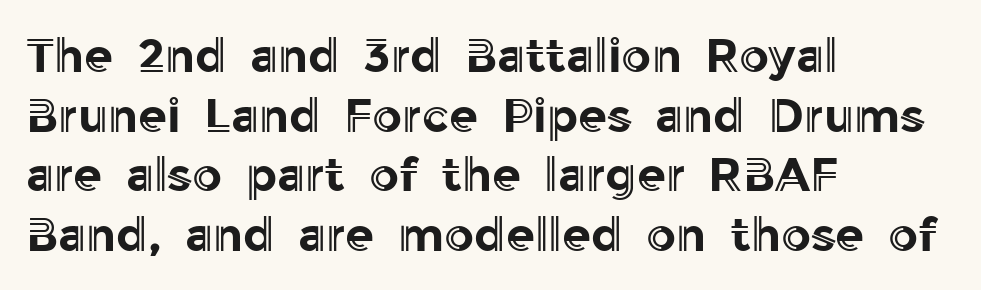
{"italic": "no", "width": "normal", "x_height": "medium", "monospaced": "no", "underline": "no", "align": "left", "line_spacing": "normal", "line_spacing_ratio": 1.27, "letter_spacing": "normal", "letter_spacing_em": 0.0, "glyph_px": 47}
